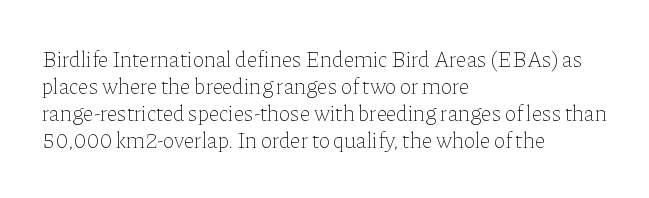
Beneath every word, the page is bare. The lettering holds an erect, upright posture throughout. Caption: face not bold, strokes unweighted. The gaps between neighbouring characters are ordinary and unremarkable.
